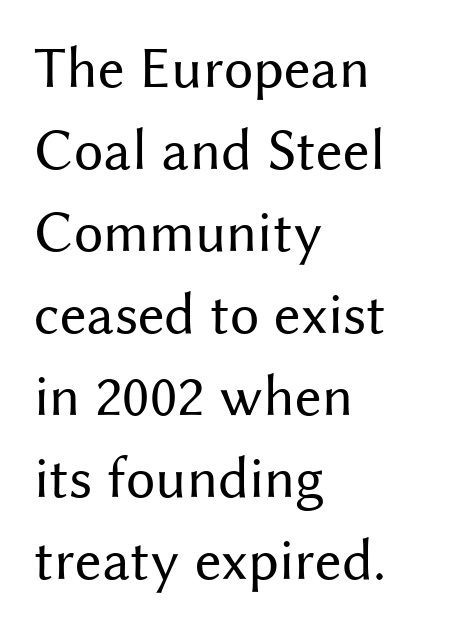
The image shows 59 px regular-weight sans-serif type, upright; set left-aligned, normal line spacing (1.39x), normal letter spacing, not underlined; medium stroke contrast and a medium x-height.
